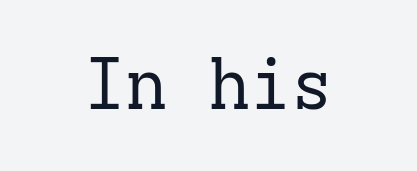
Q: Is the text bold? A: No.
Q: Is the text italic (slanted)? A: No, it is upright.
Q: Is the typeface a serif or a sans-serif typeface? A: Serif.
Q: Is the text underlined? A: No.
Q: How is the paragraph aligned? A: Centered.
Q: Is the spacing between letters normal or unusually wide? A: Normal.
Q: Width (condensed, normal, or wide)? A: Normal.
Q: Stroke contrast? A: Low.
Q: x-height? A: Medium.
Q: Monospaced? A: Yes.
